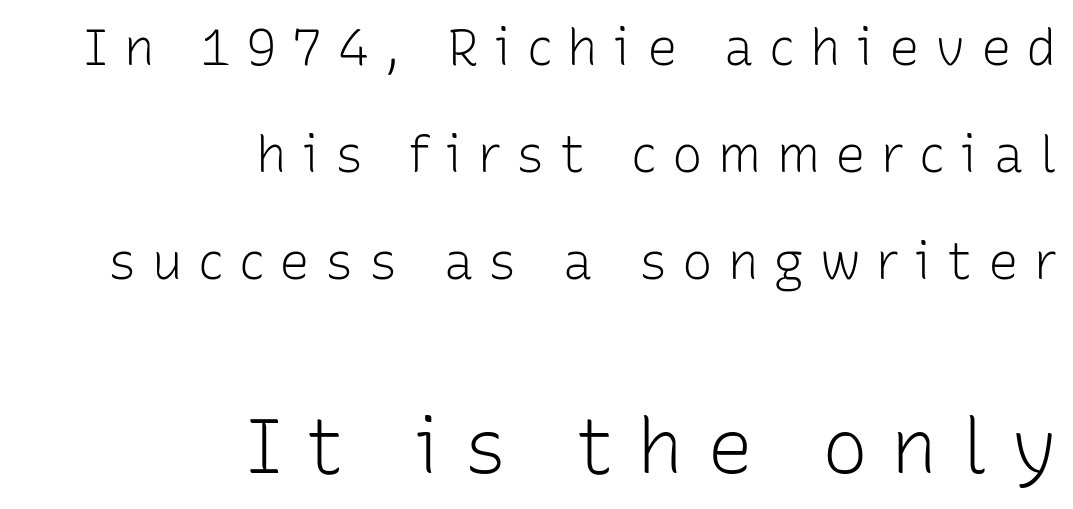
The image shows 77 px light sans-serif type, upright; set right-aligned, loose line spacing (2.1x), unusually wide letter spacing (+0.3 em), not underlined; the second (bottom) block is 1.51x larger; low stroke contrast and a medium x-height.
